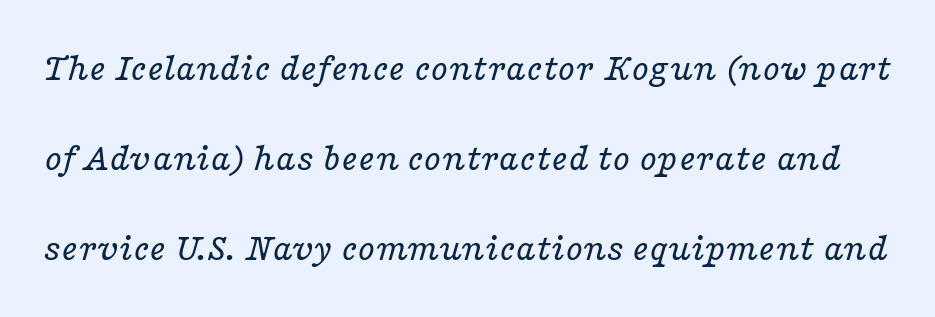
Q: Is the text bold? A: No.
Q: Is the text italic (slanted)? A: Yes, it leans right by about 16 degrees.
Q: Is the typeface a serif or a sans-serif typeface? A: Serif.
Q: Is the text underlined? A: No.
Q: Is the spacing between letters normal or unusually wide? A: Normal.
Q: Is the spacing between lines tight, normal or loose? A: Loose.
Q: Width (condensed, normal, or wide)? A: Wide.
Q: Stroke contrast? A: Low.
Q: x-height? A: Medium.
Q: Monospaced? A: No.
